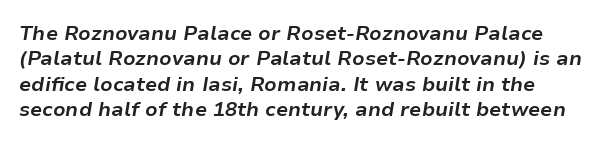
The image shows 20 px bold type, italic (leaning right); set normal line spacing (1.27x), normal letter spacing, not underlined.
